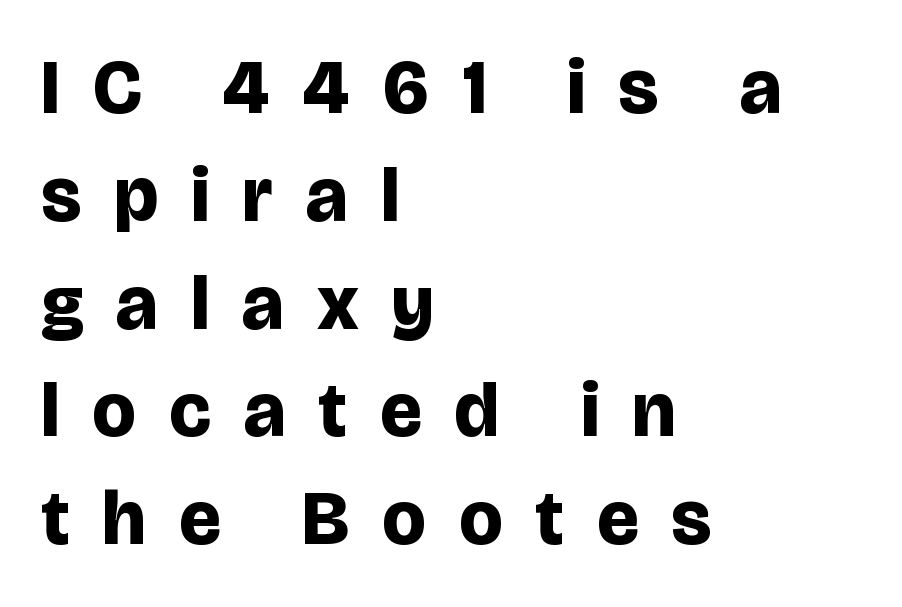
The image shows 77 px bold sans-serif type, upright; set left-aligned, normal line spacing (1.4x), unusually wide letter spacing (+0.43 em), not underlined; low stroke contrast and a large x-height.
